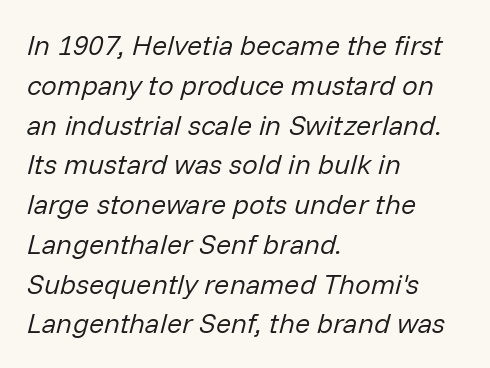
The image shows 28 px regular-weight type, italic (leaning right); set left-aligned, normal line spacing (1.42x), normal letter spacing, not underlined; low stroke contrast and a medium x-height.
